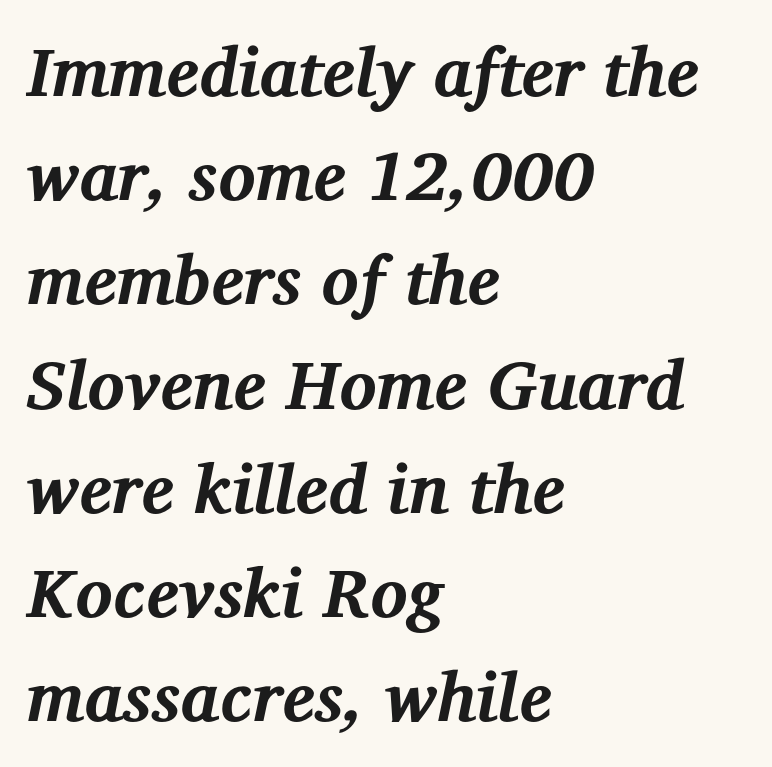
The image shows 69 px bold serif type, italic (leaning right); set left-aligned, normal line spacing (1.51x), normal letter spacing, not underlined; medium stroke contrast and a medium x-height.
